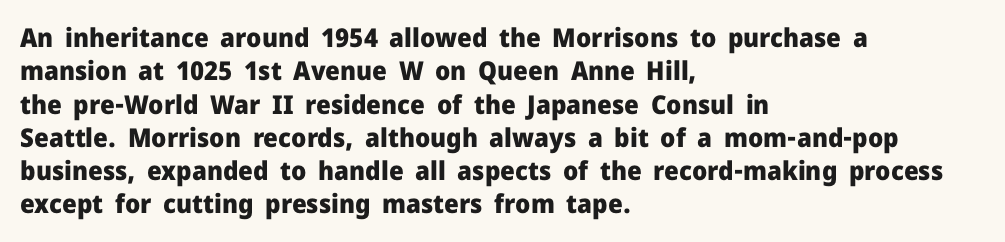
Q: Is the text bold? A: Yes.
Q: Is the text italic (slanted)? A: No, it is upright.
Q: Is the text underlined? A: No.
Q: How is the paragraph aligned? A: Left-aligned.
Q: Is the spacing between letters normal or unusually wide? A: Normal.
Q: Is the spacing between lines tight, normal or loose? A: Normal.
